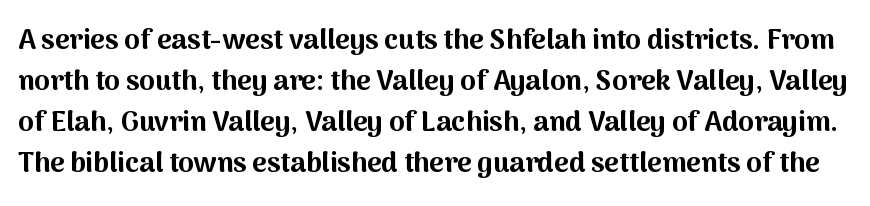
The image shows 28 px bold sans-serif type, upright; set normal line spacing (1.46x), normal letter spacing, not underlined; medium stroke contrast and a medium x-height.
